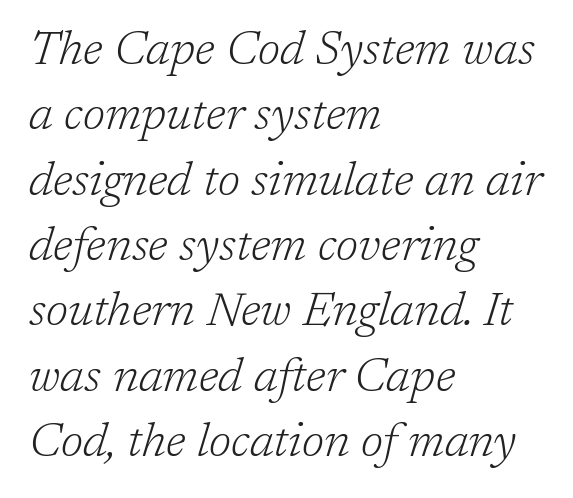
Compared with typical paragraphs, the rows here are spaced about the same. The text block is weighted toward the left margin, trailing off unevenly rightward. The characters are drawn with everyday or finer stroke widths. Tracking value appears to be zero — textbook default spacing. The strip under each line holds only bare page. Font category for this specimen: serif.
